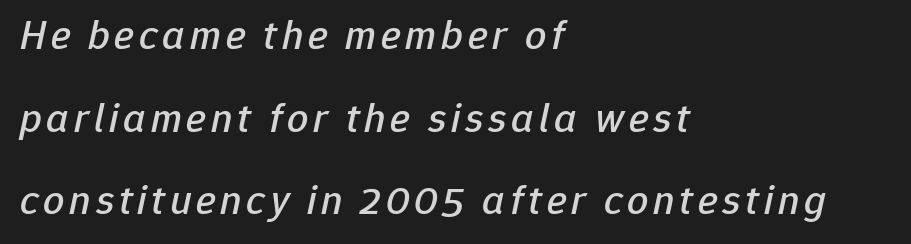
The image shows 42 px text type, italic (leaning right); set left-aligned, loose line spacing (1.97x), not underlined; low stroke contrast and a medium x-height.
